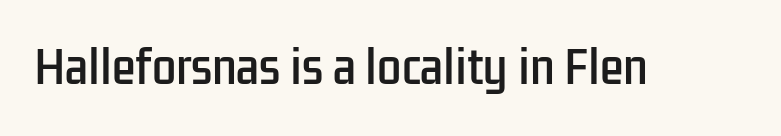
{"serif": "no", "italic": "no", "width": "condensed", "stroke_contrast": "low", "x_height": "medium", "monospaced": "no", "underline": "no", "letter_spacing": "normal", "letter_spacing_em": 0.0, "glyph_px": 43}
